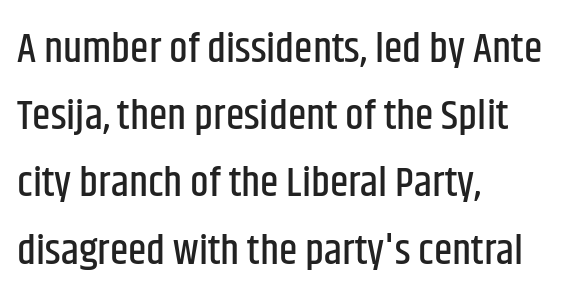
Type style note: lacks serifs. Ordinary non-slanted type is in use. The line texture is even and compact thanks to regular tracking. The letters advance in unequal steps, a hallmark of proportional type. The line-height multiplier appears to be the usual default. Visually the block forms a straight wall on the left and a jagged coastline on the right.
